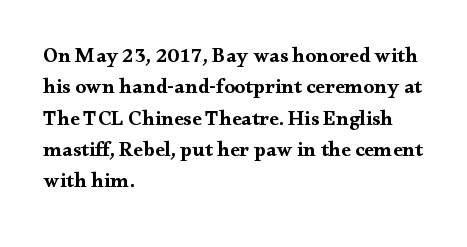
The image shows 21 px bold type, upright; set left-aligned, normal line spacing (1.49x), normal letter spacing, not underlined.
